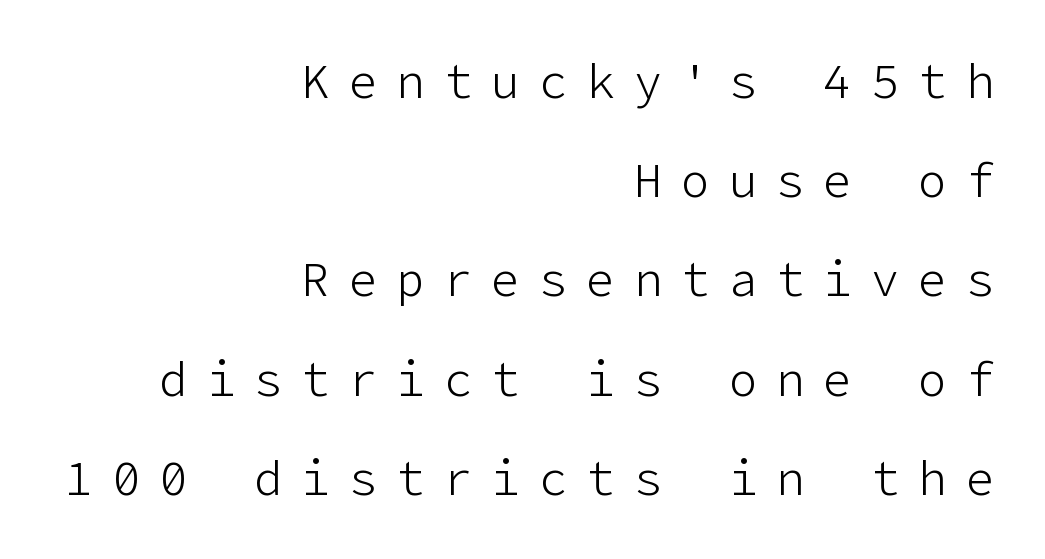
Just letters on the line, the space beneath them empty. To sum up the face: it is a sans, with no serifs. Is there much room between lines? Yes — plenty of vertical air separates them. Summary of weight: not heavy and not bold.
